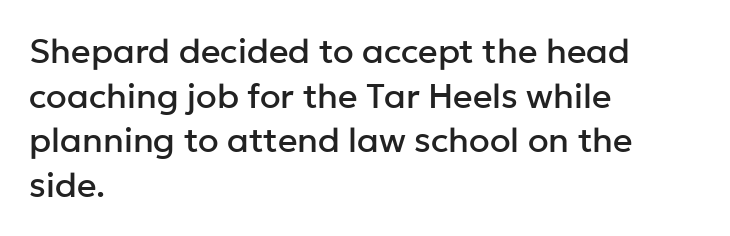
The image shows 34 px sans-serif type, upright; set left-aligned, normal line spacing (1.31x), normal letter spacing, not underlined; low stroke contrast and a medium x-height.
